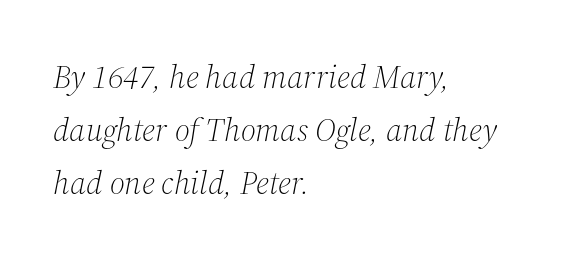
The paragraph has a hard left edge and a soft right edge. Look at the tracking — it's just the regular setting, nothing added. Compared with a typical body face, this is equally light or lighter still. The face used here is proportionally spaced, like ordinary book or web type. The string is rendered with underlining switched off. Designer's note — italics engaged.
